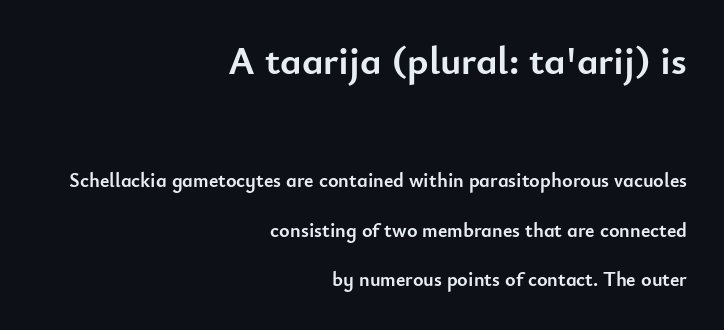
Is the lower block the larger one? No — the upper block carries the bigger type. Where is the straight margin? On the right. The glyphs have the mass of a bold cut. Grotesque or geometric, the face here clearly has no serifs.
